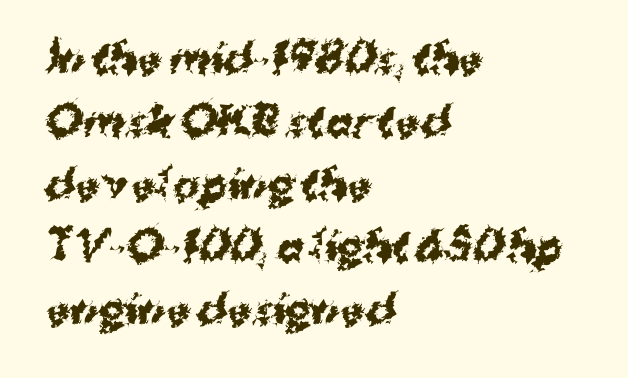
Is the block centered? No — it sits flush against the left margin. The face used here is proportionally spaced, like ordinary book or web type. A bare baseline throughout the passage. The face used here is a sans, in the tradition of grotesques and geometrics.
